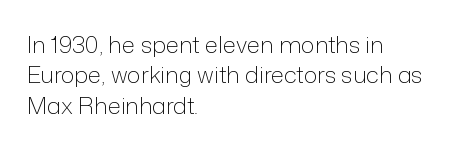
{"italic": "no", "bold": "no", "underline": "no", "align": "left", "line_spacing": "normal", "line_spacing_ratio": 1.32, "letter_spacing": "normal", "letter_spacing_em": 0.0, "glyph_px": 23}
